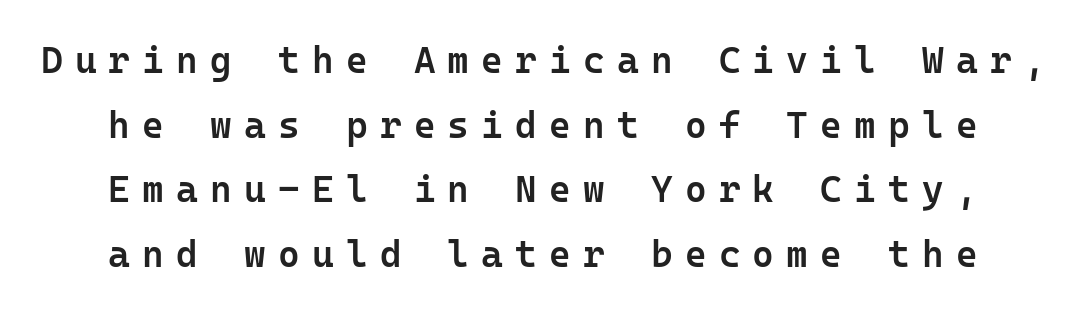
The image shows 37 px semibold sans-serif type, upright, monospaced; set line spacing 1.75x, unusually wide letter spacing (+0.33 em), not underlined; low stroke contrast and a medium x-height.
